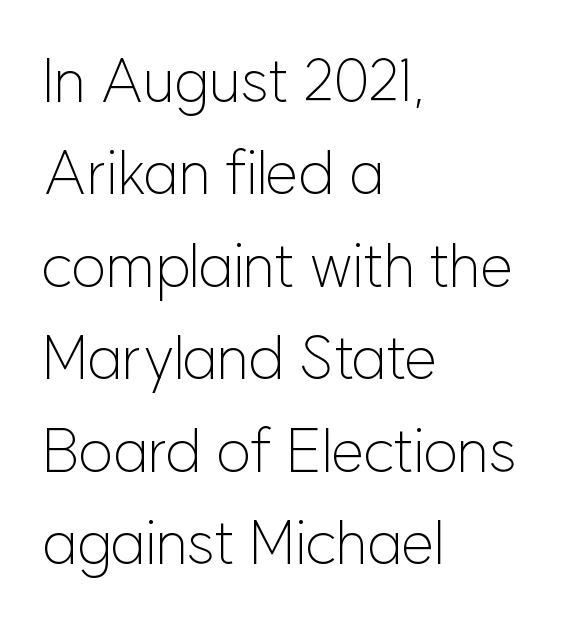
A classic flush-left, rag-right setting is used for this passage. Heft: none added — not bold. A normal amount of white space separates one row of letters from the next. This is the regular roman posture of the typeface.
